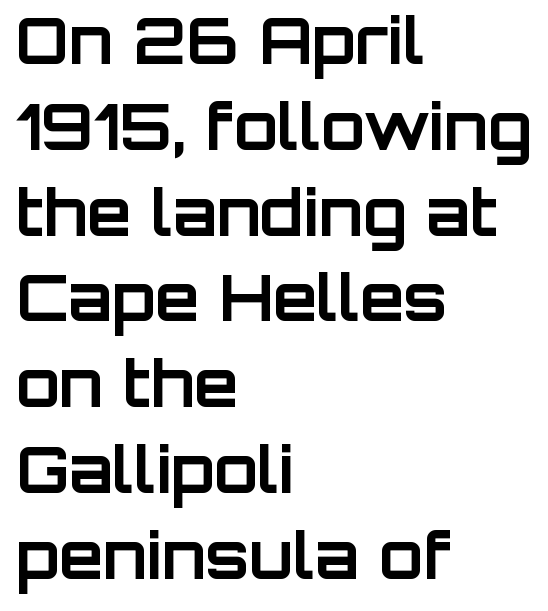
{"serif": "no", "italic": "no", "bold": "yes", "weight": "bold", "width": "normal", "stroke_contrast": "low", "x_height": "large", "monospaced": "no", "underline": "no", "align": "left", "line_spacing": "normal", "line_spacing_ratio": 1.34, "letter_spacing": "normal", "letter_spacing_em": 0.0, "glyph_px": 64}
